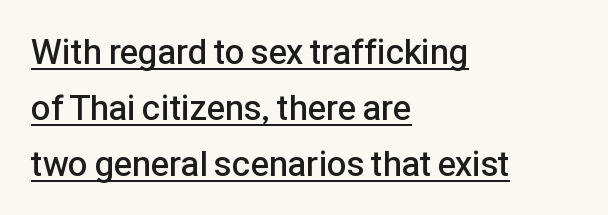
{"serif": "no", "italic": "no", "bold": "semi", "weight": "semibold", "width": "normal", "stroke_contrast": "low", "x_height": "medium", "monospaced": "no", "underline": "yes", "align": "left", "line_spacing": "normal", "line_spacing_ratio": 1.6, "letter_spacing": "normal", "letter_spacing_em": 0.0, "glyph_px": 35}
